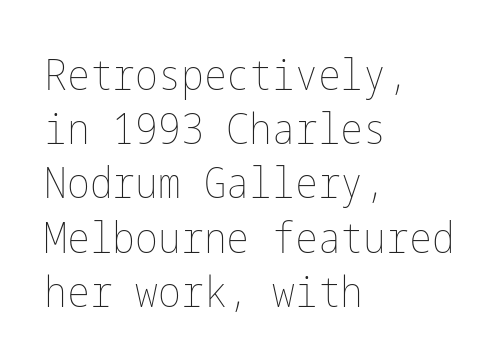
{"italic": "no", "bold": "no", "weight": "thin", "width": "condensed", "stroke_contrast": "low", "x_height": "medium", "underline": "no", "align": "left", "line_spacing": "normal", "line_spacing_ratio": 1.26, "letter_spacing": "normal", "letter_spacing_em": 0.0, "glyph_px": 43}
